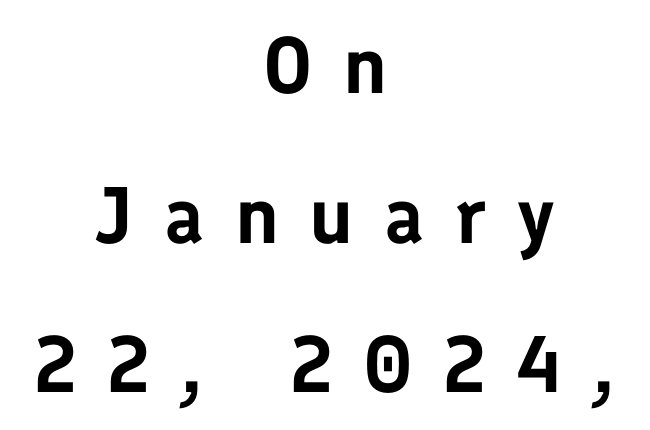
Q: Is the text italic (slanted)? A: No, it is upright.
Q: Is the typeface a serif or a sans-serif typeface? A: Sans-serif.
Q: Is the text underlined? A: No.
Q: How is the paragraph aligned? A: Centered.
Q: Is the spacing between letters normal or unusually wide? A: Unusually wide.
Q: Width (condensed, normal, or wide)? A: Normal.
Q: Stroke contrast? A: Low.
Q: x-height? A: Medium.
Q: Monospaced? A: No.
